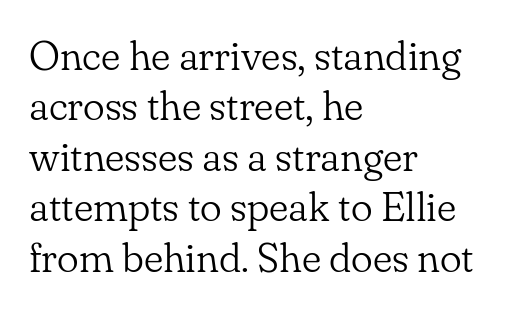
Typographically, this falls in the serif category. No letter is thick-stroked: the sample isn't bold. Every character sits straight up, as roman type does. Honestly, the letter spacing is just normal — you wouldn't notice it. Where is the straight margin? On the left. Each letter keeps its own natural width here, so spacing adapts to shape.
